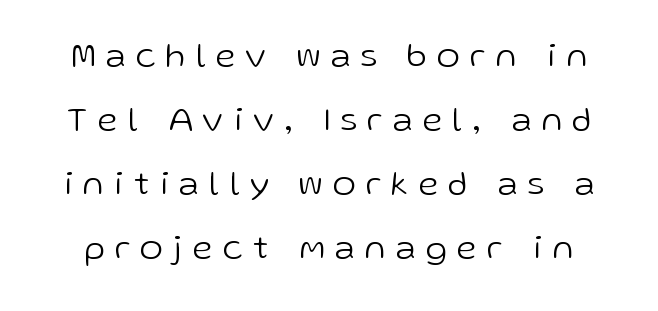
Q: Is the text bold? A: No.
Q: Is the text italic (slanted)? A: No, it is upright.
Q: Is the typeface a serif or a sans-serif typeface? A: Sans-serif.
Q: Is the text underlined? A: No.
Q: Is the spacing between letters normal or unusually wide? A: Unusually wide.
Q: Width (condensed, normal, or wide)? A: Normal.
Q: Stroke contrast? A: Low.
Q: x-height? A: Medium.
Q: Monospaced? A: No.
